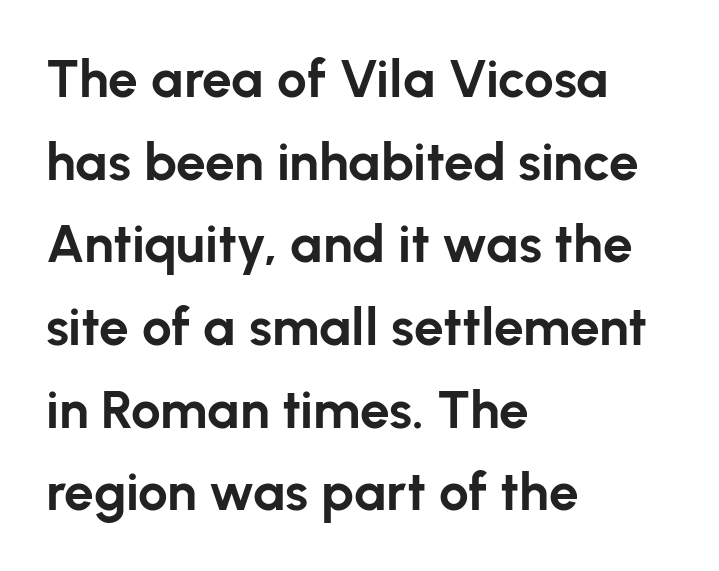
Rule under the text: the space is simply empty. Nope, no serifs anywhere on these letters. I'd describe the lettering as bold — thick and assertive. Looks like regular typesetting: each glyph gets only the width it needs. Vertical strokes here are truly vertical.
